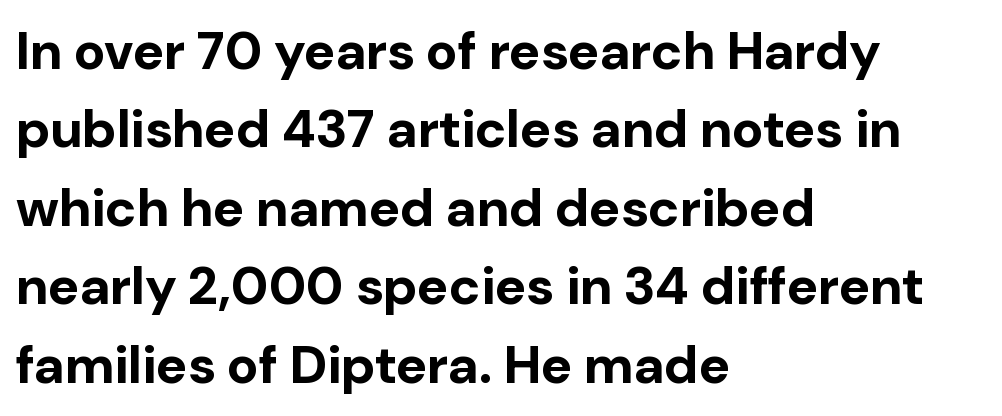
Note the varied advance widths — an 'i' is clearly narrower than an 'm'. The letters stand straight up with perfectly vertical stems. Short note: letters normally spaced. The rendering uses a moderate line-height, typical for paragraphs.
